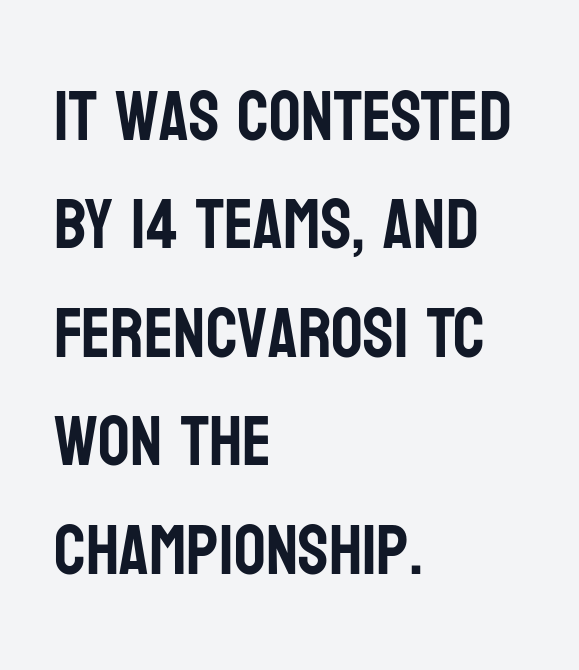
The image shows 70 px condensed sans-serif type, upright; set left-aligned, normal line spacing (1.55x), normal letter spacing, not underlined; low stroke contrast and a large x-height.
